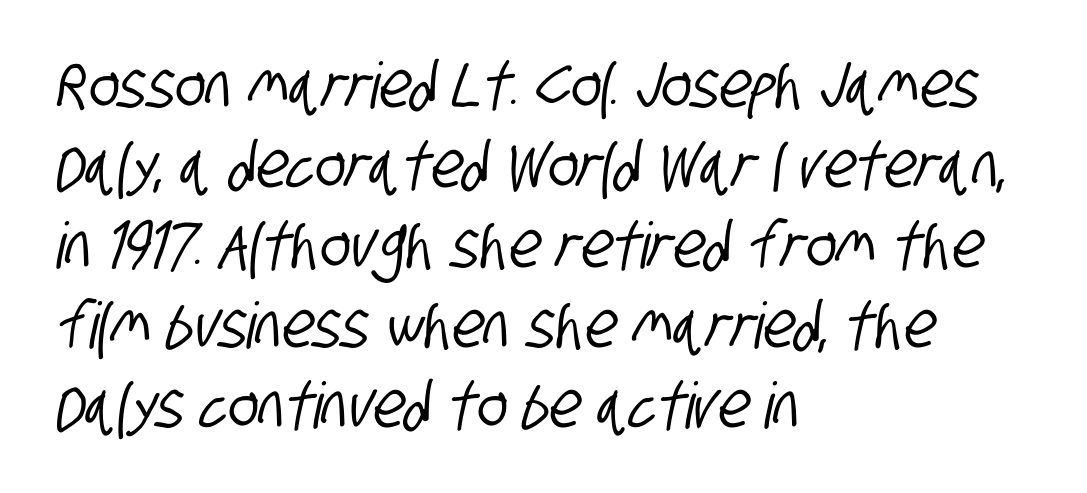
The image shows 64 px condensed sans-serif type; set left-aligned, normal line spacing (1.25x), normal letter spacing, not underlined; low stroke contrast and a large x-height.
